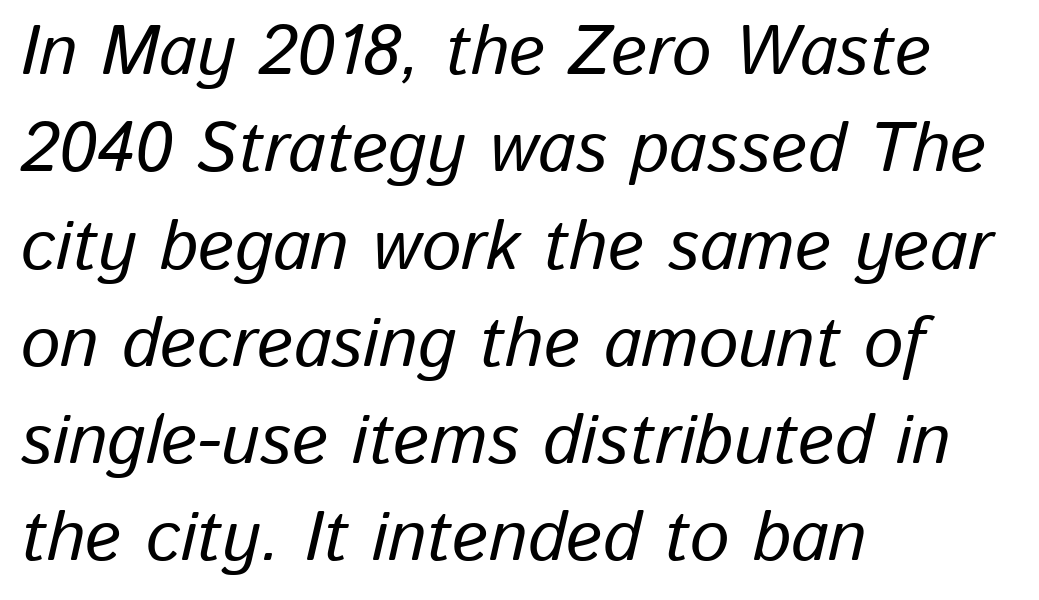
The image shows 70 px text type, italic (leaning right); set left-aligned, normal line spacing (1.39x), normal letter spacing, not underlined; low stroke contrast and a medium x-height.
